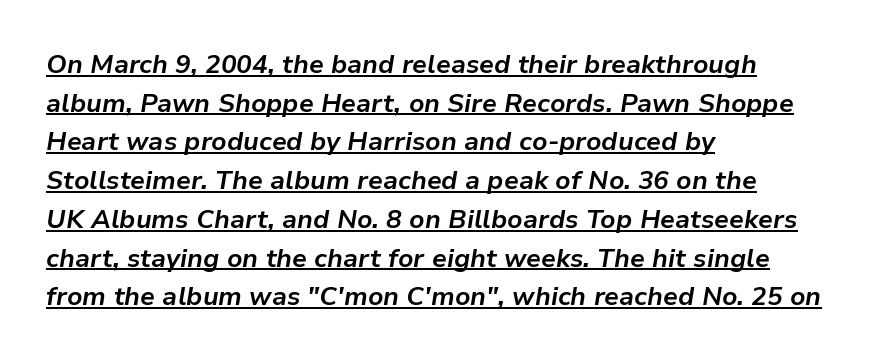
Q: Is the text bold? A: Yes.
Q: Is the text italic (slanted)? A: Yes, it leans right by about 9 degrees.
Q: Is the text underlined? A: Yes.
Q: How is the paragraph aligned? A: Left-aligned.
Q: Is the spacing between letters normal or unusually wide? A: Normal.
Q: Is the spacing between lines tight, normal or loose? A: Normal.
